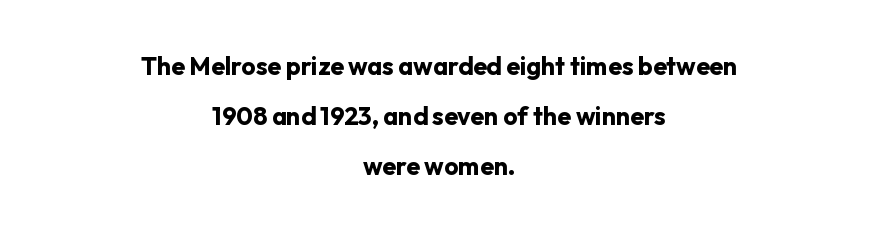
Q: Is the text bold? A: Yes.
Q: Is the text italic (slanted)? A: No, it is upright.
Q: Is the text underlined? A: No.
Q: How is the paragraph aligned? A: Centered.
Q: Is the spacing between letters normal or unusually wide? A: Normal.
Q: Is the spacing between lines tight, normal or loose? A: Loose.
